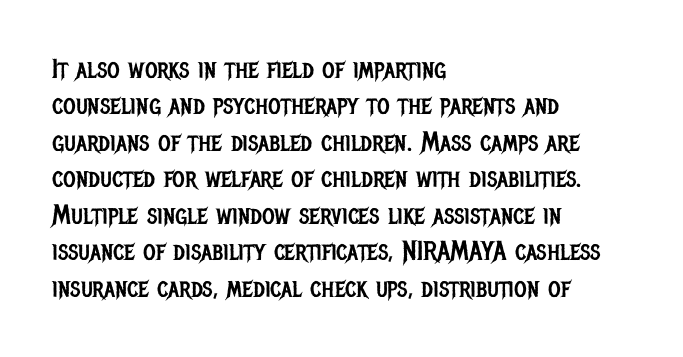
{"italic": "no", "bold": "no", "underline": "no", "align": "left", "line_spacing": "normal", "line_spacing_ratio": 1.35, "letter_spacing": "normal", "letter_spacing_em": 0.0, "glyph_px": 27}
